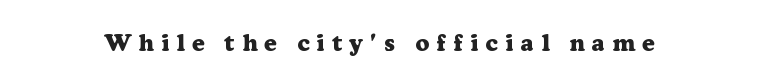
Decoration check: the copy has no underline. The face used here is rendered with a markedly widened letterfit. Nope, not italic — everything's standing straight. Summary of weight: heavy, a full bold.
